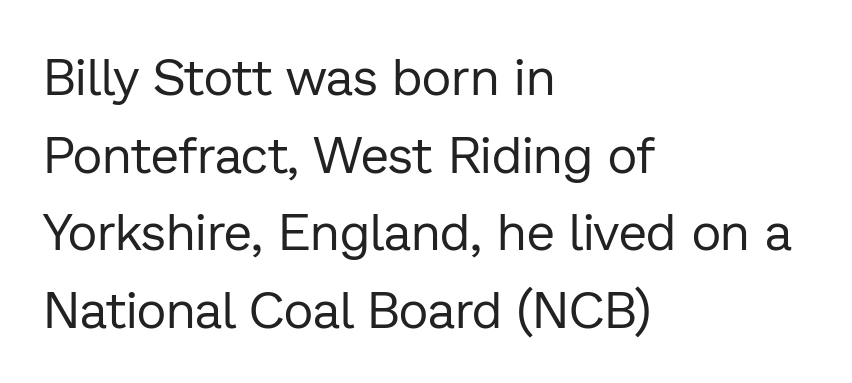
The image shows 51 px regular-weight sans-serif type, upright; set left-aligned, normal line spacing (1.52x), normal letter spacing, not underlined; low stroke contrast and a medium x-height.
